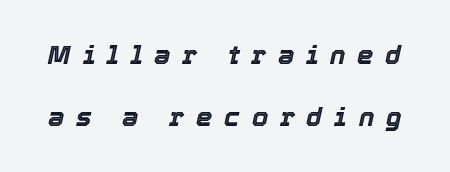
The gap between lines stays unmarked. The face used here is rendered with a markedly widened letterfit. The glyphs look as if they've been sheared to an angle. Horizontal bands of white between lines are thick stripes.
